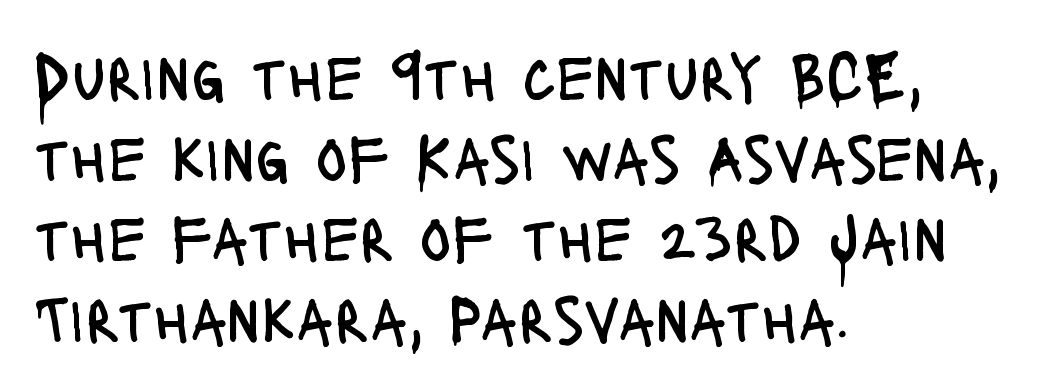
Q: Is the text bold? A: No.
Q: Is the text italic (slanted)? A: No, it is upright.
Q: Is the typeface a serif or a sans-serif typeface? A: Sans-serif.
Q: Is the text underlined? A: No.
Q: How is the paragraph aligned? A: Left-aligned.
Q: Is the spacing between letters normal or unusually wide? A: Normal.
Q: Width (condensed, normal, or wide)? A: Condensed.
Q: Stroke contrast? A: Low.
Q: x-height? A: Large.
Q: Monospaced? A: No.
